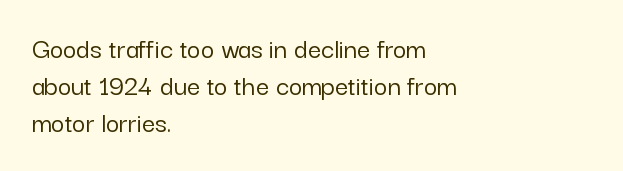
The image shows 29 px sans-serif type, upright; set left-aligned, normal line spacing (1.27x), normal letter spacing, not underlined; low stroke contrast and a medium x-height.
